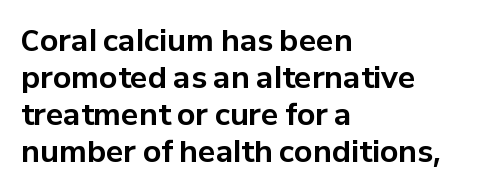
The image shows 29 px bold sans-serif type, upright; set left-aligned, normal line spacing (1.28x), normal letter spacing, not underlined; low stroke contrast and a medium x-height.
